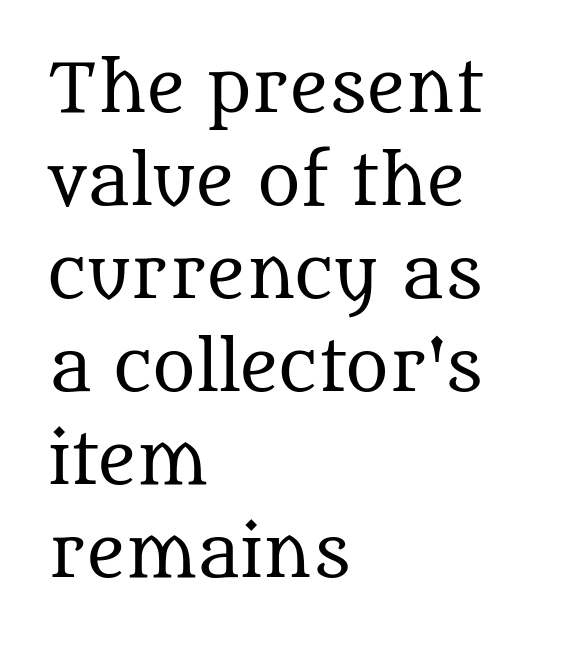
Q: Is the text bold? A: No.
Q: Is the text italic (slanted)? A: No, it is upright.
Q: Is the typeface a serif or a sans-serif typeface? A: Serif.
Q: Is the text underlined? A: No.
Q: How is the paragraph aligned? A: Left-aligned.
Q: Is the spacing between letters normal or unusually wide? A: Normal.
Q: Is the spacing between lines tight, normal or loose? A: Normal.
Q: Width (condensed, normal, or wide)? A: Normal.
Q: Stroke contrast? A: Medium.
Q: x-height? A: Large.
Q: Monospaced? A: No.
